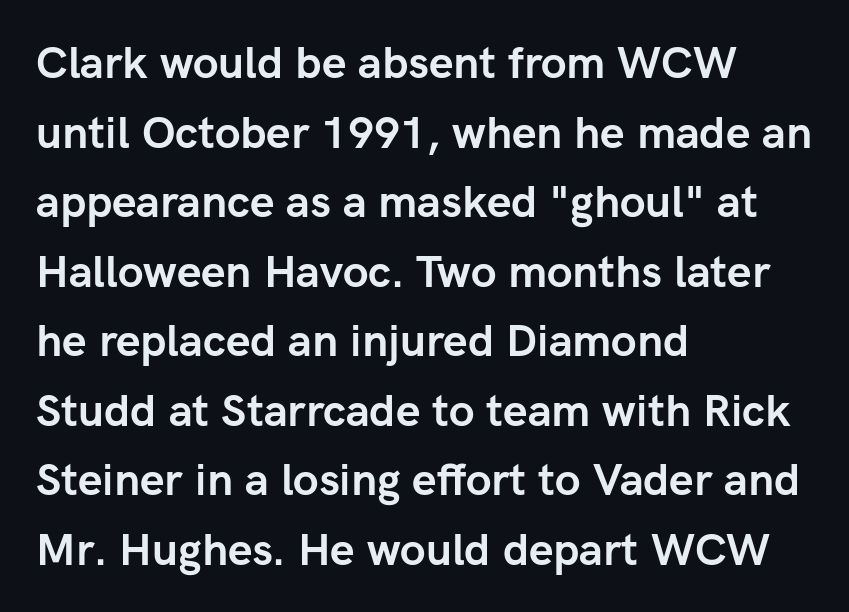
The image shows 44 px semibold sans-serif type, upright; set left-aligned, normal line spacing (1.58x), normal letter spacing, not underlined; low stroke contrast and a medium x-height.
